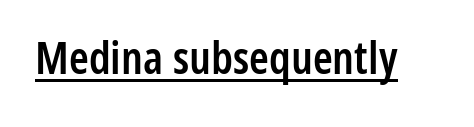
Do the characters align in a grid? No, the font is proportional. The axis of the letterforms is exactly vertical. The passage shown is typeset with a sans-serif family. This is underlined copy, the kind a proofreader might mark for attention.
